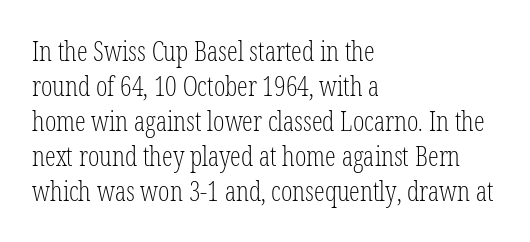
Q: Is the text bold? A: No.
Q: Is the text italic (slanted)? A: No, it is upright.
Q: Is the text underlined? A: No.
Q: How is the paragraph aligned? A: Left-aligned.
Q: Is the spacing between letters normal or unusually wide? A: Normal.
Q: Is the spacing between lines tight, normal or loose? A: Normal.
